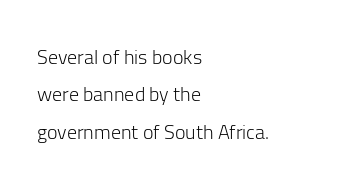
{"italic": "no", "bold": "no", "underline": "no", "align": "left", "line_spacing_ratio": 1.87, "letter_spacing": "normal", "letter_spacing_em": 0.0, "glyph_px": 20}
